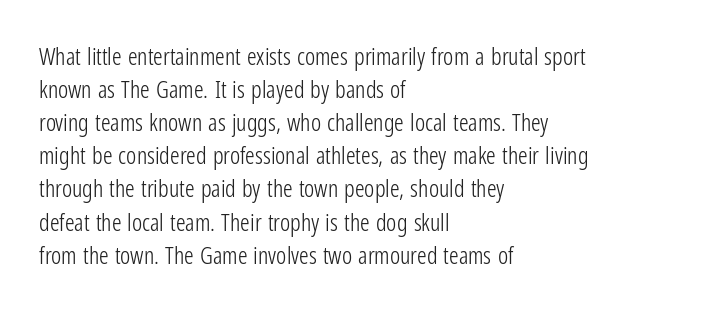
The image shows 24 px text type, upright; set left-aligned, normal line spacing (1.38x), normal letter spacing, not underlined.
